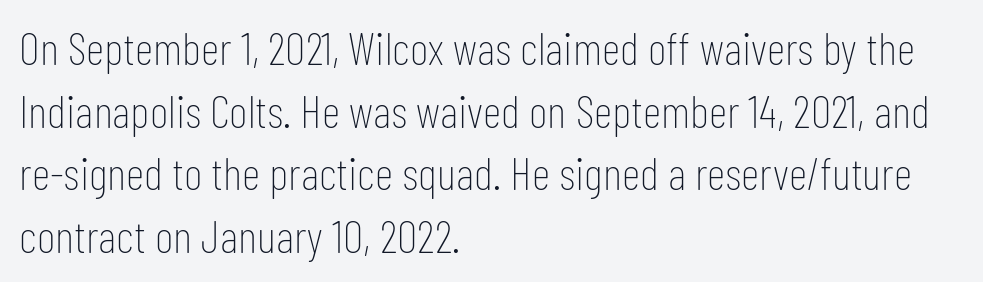
The image shows 46 px thin, condensed sans-serif type, upright; set left-aligned, normal line spacing (1.36x), normal letter spacing, not underlined; low stroke contrast and a medium x-height.
